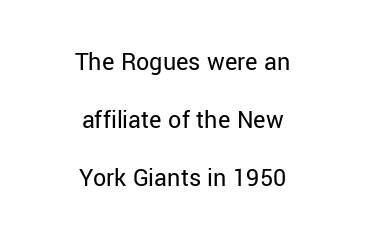
Compared with typical body copy, the letter spacing here is the same. The foot of each line stays bare and open. A typesetter would call this leading open, well beyond the default. The whitespace from short lines is split evenly between both sides. The passage shown is not bold in any degree.
